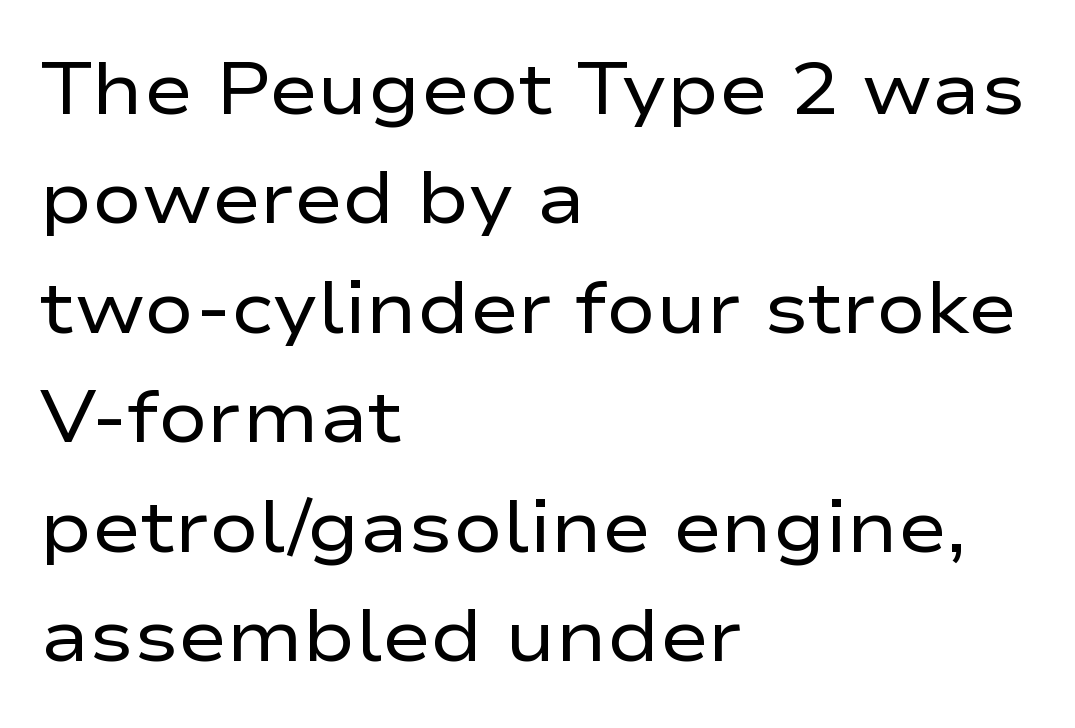
The image shows 73 px regular-weight, wide sans-serif type, upright; set left-aligned, normal line spacing (1.5x), normal letter spacing, not underlined; low stroke contrast and a medium x-height.
